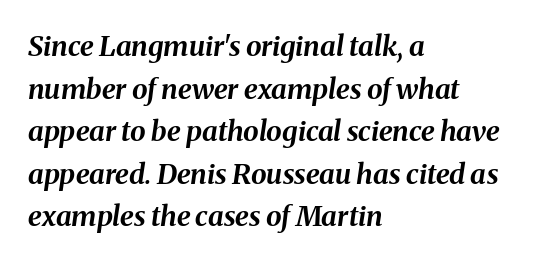
The image shows 28 px bold type, italic (leaning right); set left-aligned, normal line spacing (1.52x), normal letter spacing, not underlined; medium stroke contrast and a medium x-height.
